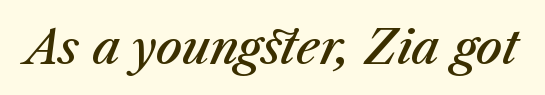
The glyphs have the mass of a demibold cut, below bold. You could not count columns in this text — the font is proportionally spaced. Nobody touched the tracking dial on this one. Beneath every word, the page is bare. The typography opts for an oblique posture over an upright one.
